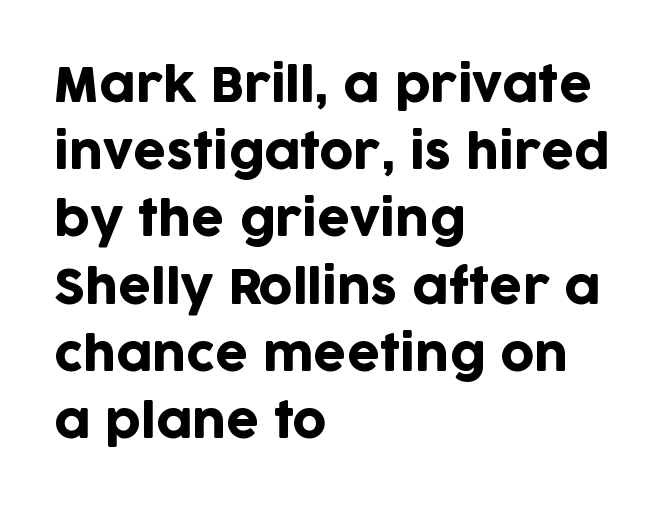
The image shows 47 px sans-serif type, upright; set left-aligned, normal line spacing (1.43x), normal letter spacing, not underlined; low stroke contrast and a large x-height.
